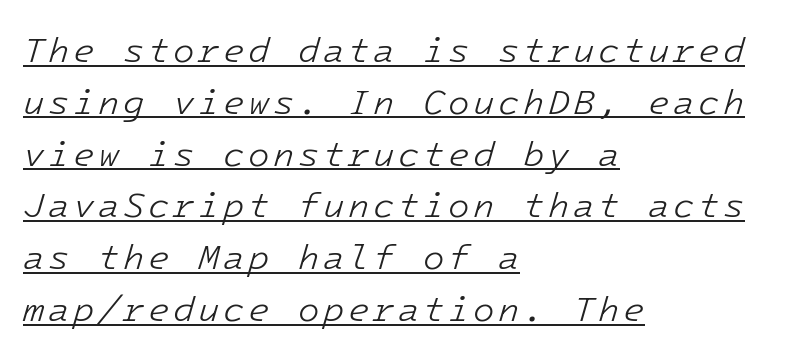
The image shows 35 px light type, italic (leaning right), monospaced; set left-aligned, normal line spacing (1.48x), underlined; low stroke contrast and a medium x-height.
